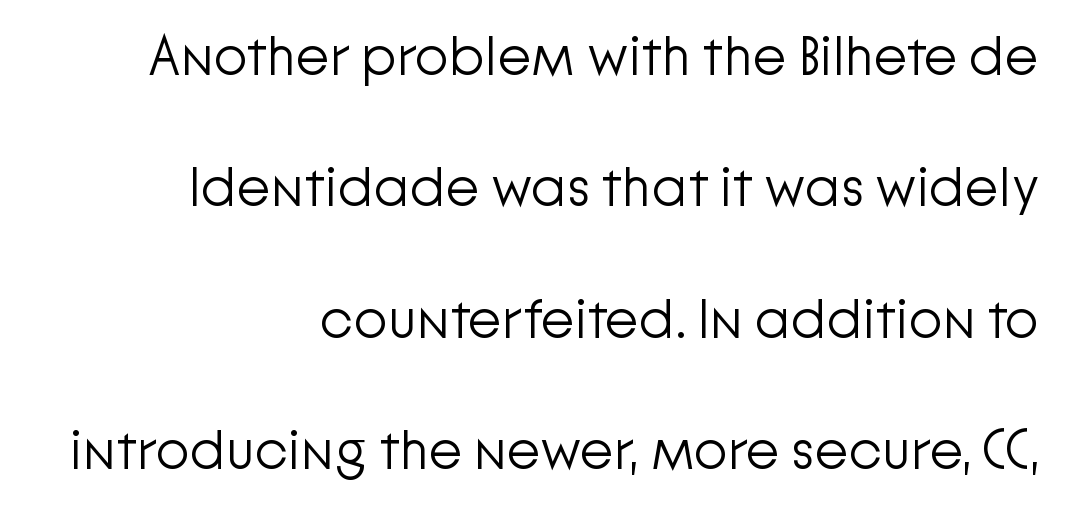
Q: Is the text bold? A: No.
Q: Is the text italic (slanted)? A: No, it is upright.
Q: Is the typeface a serif or a sans-serif typeface? A: Sans-serif.
Q: Is the text underlined? A: No.
Q: How is the paragraph aligned? A: Right-aligned.
Q: Is the spacing between letters normal or unusually wide? A: Normal.
Q: Is the spacing between lines tight, normal or loose? A: Loose.
Q: Width (condensed, normal, or wide)? A: Normal.
Q: Stroke contrast? A: Low.
Q: x-height? A: Medium.
Q: Monospaced? A: No.
